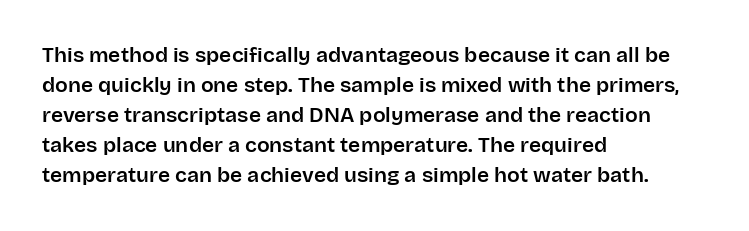
The gaps between neighbouring characters are ordinary and unremarkable. This rendering uses left alignment, leaving the right contour irregular. Horizontal bands of white between lines are of average thickness. The strip under each line holds only bare page. It's the straight-up-and-down kind of type.
